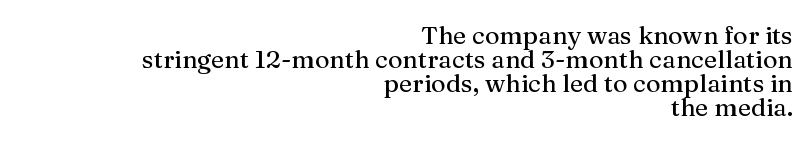
Notice how the passage keeps a crisp vertical edge on the right only. Interline gaps are noticeably narrow in this sample. The zone under the glyphs is completely vacant. These lines were composed using upright roman letters. The letterforms sit shoulder to shoulder at normal distance.
